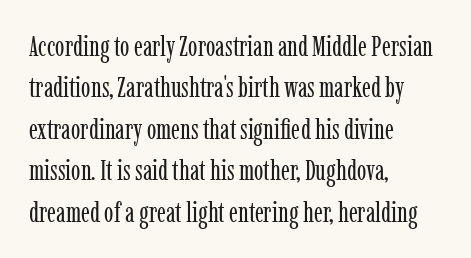
The image shows 28 px regular-weight, condensed serif type, upright; set left-aligned, normal line spacing (1.48x), normal letter spacing, not underlined; low stroke contrast and a medium x-height.
